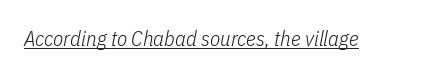
Q: Is the text bold? A: No.
Q: Is the text italic (slanted)? A: Yes, it leans right by about 11 degrees.
Q: Is the text underlined? A: Yes.
Q: Is the spacing between letters normal or unusually wide? A: Normal.
